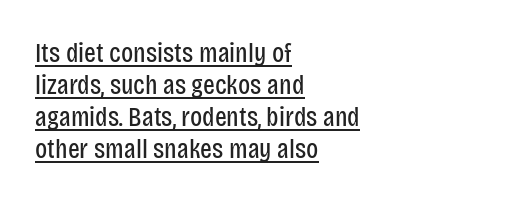
Q: Is the text bold? A: No.
Q: Is the text italic (slanted)? A: No, it is upright.
Q: Is the typeface a serif or a sans-serif typeface? A: Sans-serif.
Q: Is the text underlined? A: Yes.
Q: How is the paragraph aligned? A: Left-aligned.
Q: Is the spacing between letters normal or unusually wide? A: Normal.
Q: Is the spacing between lines tight, normal or loose? A: Tight.
Q: Width (condensed, normal, or wide)? A: Condensed.
Q: Stroke contrast? A: Low.
Q: x-height? A: Large.
Q: Monospaced? A: No.
